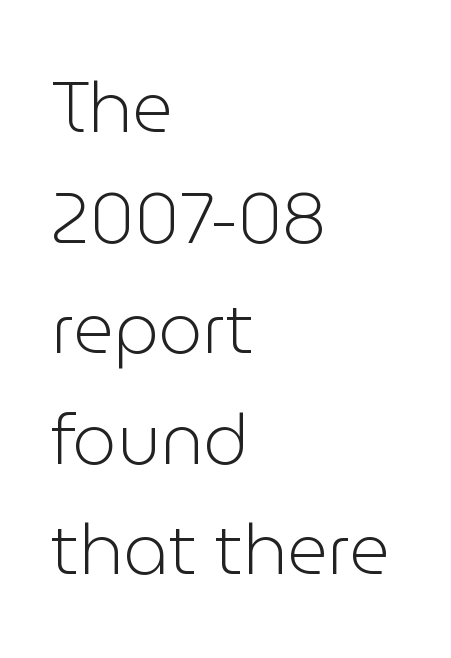
Q: Is the text bold? A: No.
Q: Is the text italic (slanted)? A: No, it is upright.
Q: Is the typeface a serif or a sans-serif typeface? A: Sans-serif.
Q: Is the text underlined? A: No.
Q: How is the paragraph aligned? A: Left-aligned.
Q: Is the spacing between letters normal or unusually wide? A: Normal.
Q: Is the spacing between lines tight, normal or loose? A: Normal.
Q: Width (condensed, normal, or wide)? A: Normal.
Q: Stroke contrast? A: Low.
Q: x-height? A: Medium.
Q: Monospaced? A: No.
